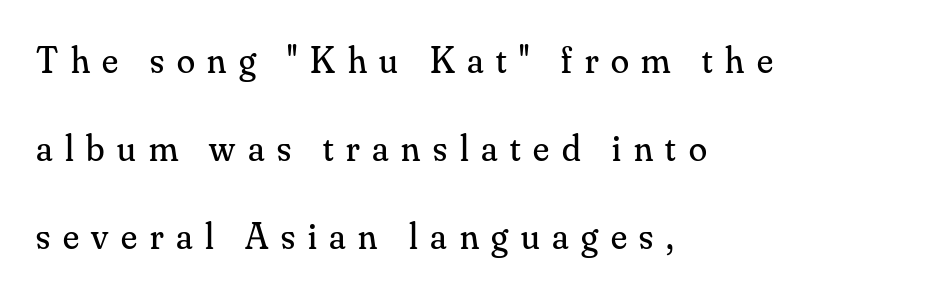
Look at the tracking — it's clearly loosened, letters drifting apart. The text block is weighted toward the left margin, trailing off unevenly rightward. The weight would be labelled regular, book, light, or lighter still. Italic? Not at all — the glyphs are vertical. You can tell from the footed stems that serif type was used.
